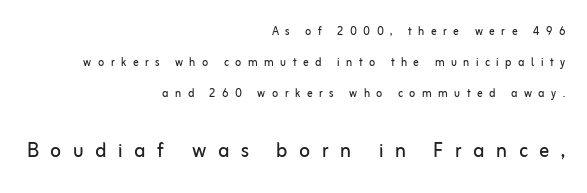
Q: Is the text bold? A: No.
Q: Is the text italic (slanted)? A: No, it is upright.
Q: Is the text underlined? A: No.
Q: How is the paragraph aligned? A: Right-aligned.
Q: Is the spacing between letters normal or unusually wide? A: Unusually wide.
Q: Is the spacing between lines tight, normal or loose? A: Loose.
Q: Which block of text is set in a larger size, the first (top) or the second (bottom)? A: The second (bottom) one.
